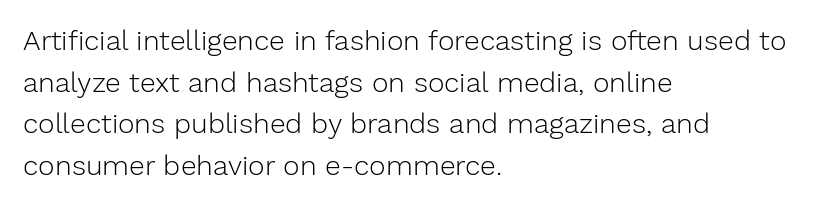
Q: Is the text bold? A: No.
Q: Is the text italic (slanted)? A: No, it is upright.
Q: Is the typeface a serif or a sans-serif typeface? A: Sans-serif.
Q: Is the text underlined? A: No.
Q: How is the paragraph aligned? A: Left-aligned.
Q: Is the spacing between letters normal or unusually wide? A: Normal.
Q: Is the spacing between lines tight, normal or loose? A: Normal.
Q: Width (condensed, normal, or wide)? A: Normal.
Q: Stroke contrast? A: Low.
Q: x-height? A: Medium.
Q: Monospaced? A: No.
